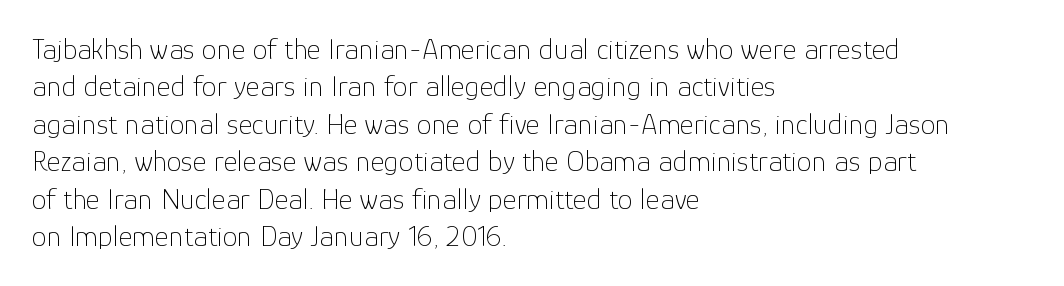
The image shows 30 px thin sans-serif type, upright; set left-aligned, normal line spacing (1.25x), normal letter spacing, not underlined; low stroke contrast and a medium x-height.
